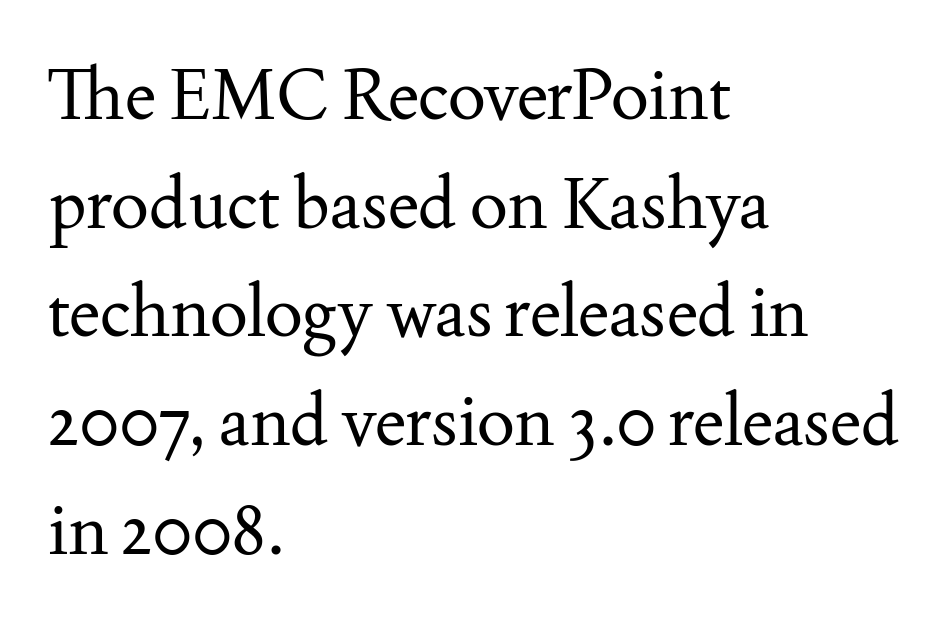
Q: Is the text bold? A: No.
Q: Is the text italic (slanted)? A: No, it is upright.
Q: Is the typeface a serif or a sans-serif typeface? A: Serif.
Q: Is the text underlined? A: No.
Q: How is the paragraph aligned? A: Left-aligned.
Q: Is the spacing between letters normal or unusually wide? A: Normal.
Q: Is the spacing between lines tight, normal or loose? A: Normal.
Q: Width (condensed, normal, or wide)? A: Normal.
Q: Stroke contrast? A: Medium.
Q: x-height? A: Small.
Q: Monospaced? A: No.
